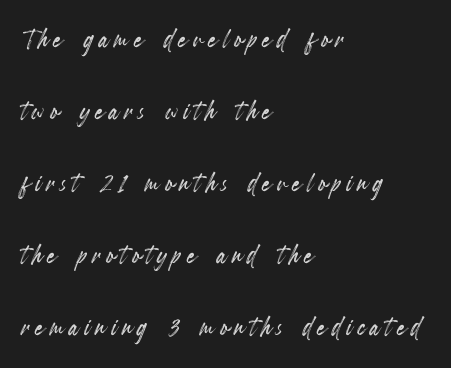
Q: Is the text italic (slanted)? A: Yes.
Q: Is the text underlined? A: No.
Q: How is the paragraph aligned? A: Left-aligned.
Q: Is the spacing between lines tight, normal or loose? A: Loose.
Q: Width (condensed, normal, or wide)? A: Condensed.
Q: x-height? A: Small.
Q: Monospaced? A: No.
